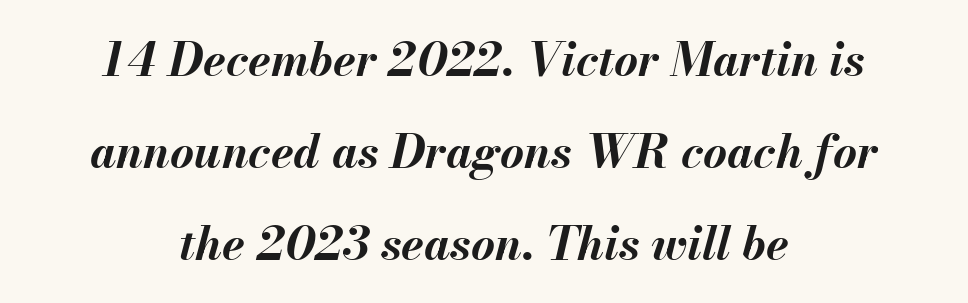
The image shows 46 px bold type, italic (leaning right); set centered, loose line spacing (2.0x), normal letter spacing, not underlined; medium stroke contrast and a small x-height.
